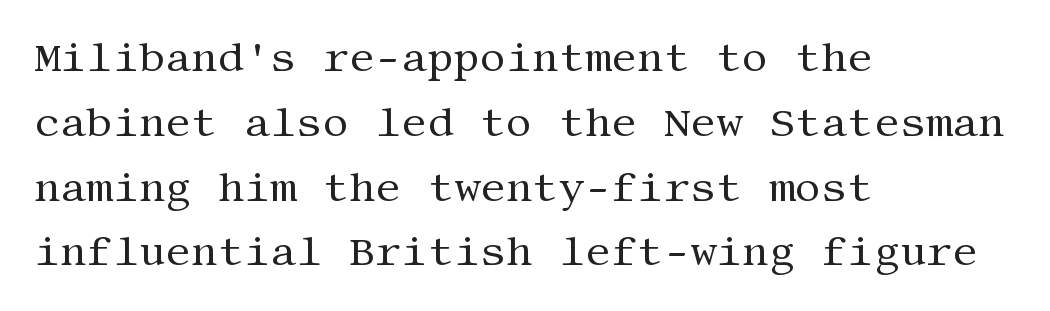
Ink coverage per letter is moderate at most. Nobody touched the tracking dial on this one. Descender tails drop into unmarked territory. The text was rendered using a seriffed face with decorative stroke endings.
